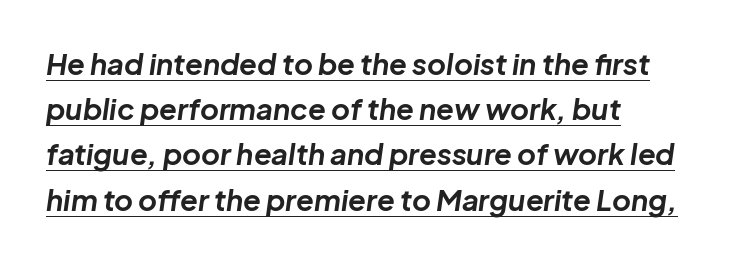
Q: Is the text bold? A: Yes.
Q: Is the text italic (slanted)? A: Yes, it leans right by about 8 degrees.
Q: Is the text underlined? A: Yes.
Q: How is the paragraph aligned? A: Left-aligned.
Q: Is the spacing between letters normal or unusually wide? A: Normal.
Q: Is the spacing between lines tight, normal or loose? A: Normal.
Q: Width (condensed, normal, or wide)? A: Normal.
Q: Stroke contrast? A: Low.
Q: x-height? A: Medium.
Q: Monospaced? A: No.
